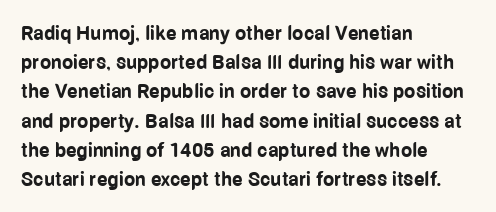
The image shows 20 px bold type, upright; set left-aligned, normal line spacing (1.46x), normal letter spacing, not underlined.
